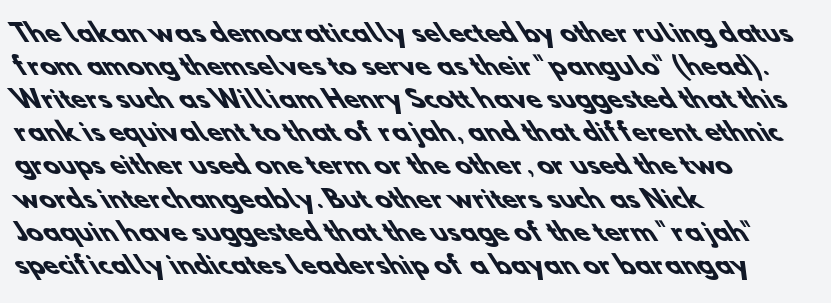
Q: Is the text bold? A: Yes.
Q: Is the text underlined? A: No.
Q: How is the paragraph aligned? A: Left-aligned.
Q: Is the spacing between letters normal or unusually wide? A: Normal.
Q: Is the spacing between lines tight, normal or loose? A: Normal.
